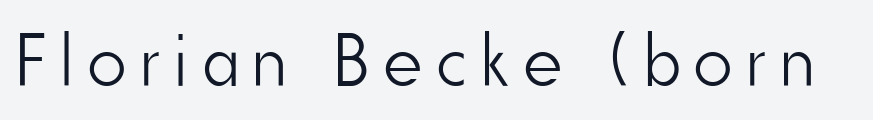
Letter spacing: wide. Serifs: no, the terminals of the letterforms are clean. Proportional: the letters do not fall into vertical columns. Do the letters lean? They stand straight. The words here are not underlined. The typeface has the unassuming heft of standard copy or less.
